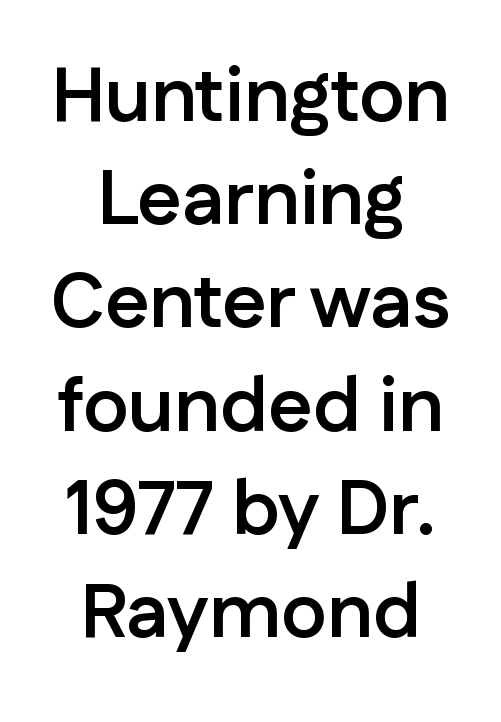
Does the type have serifs? No, each stem ends abruptly. Tracking value appears to be zero — textbook default spacing. Honestly, the row spacing looks completely unremarkable. Neither beginnings nor endings align; midpoints do. The words here are not underlined.
